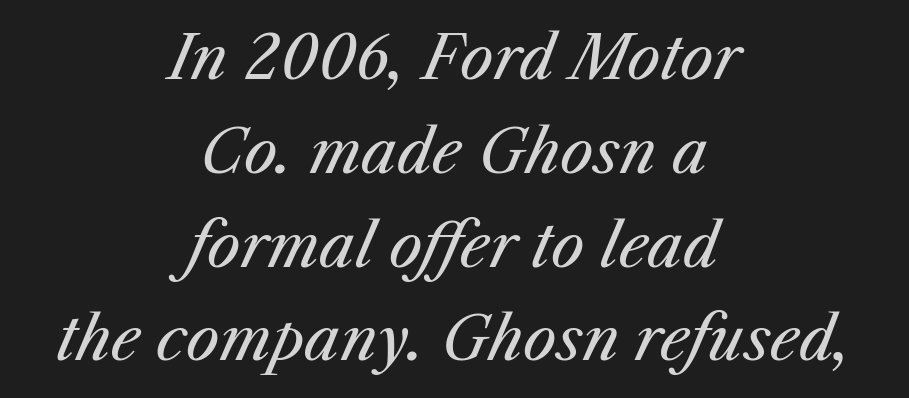
Each letter keeps its own natural width here, so spacing adapts to shape. Is the type slanted? Yes — the strokes lean at a clear angle. The passage shown has conventional tracking throughout. Honestly, there is no underline to notice here at all. The strokes carry an ordinary text weight at most.
